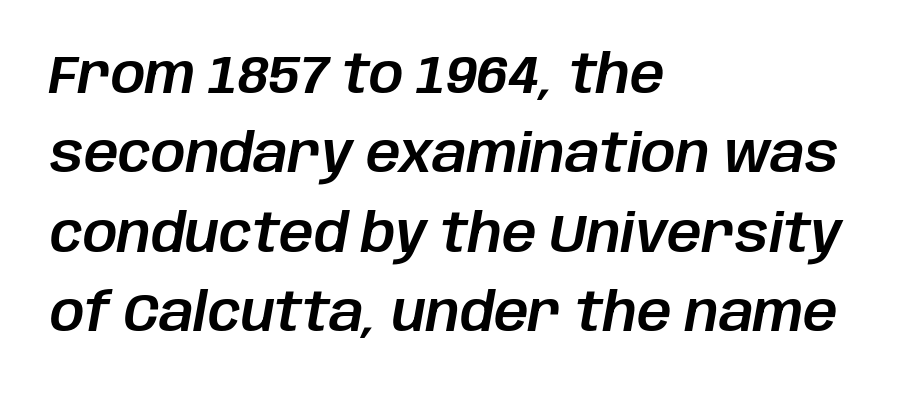
Q: Is the text italic (slanted)? A: Yes, it leans right by about 10 degrees.
Q: Is the text underlined? A: No.
Q: How is the paragraph aligned? A: Left-aligned.
Q: Is the spacing between letters normal or unusually wide? A: Normal.
Q: Is the spacing between lines tight, normal or loose? A: Normal.
Q: Width (condensed, normal, or wide)? A: Normal.
Q: Stroke contrast? A: Low.
Q: x-height? A: Large.
Q: Monospaced? A: No.
